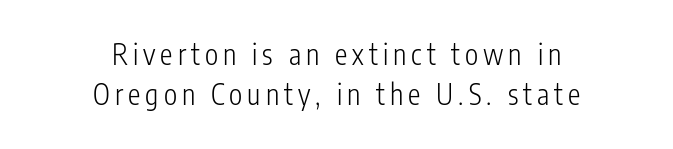
Has an underline been added? It has not. The rendering uses a moderate line-height, typical for paragraphs. Upright lettering throughout. Is this a fixed-width face? No — the glyphs have proportional, varying widths. One-word summary of the alignment: center.
